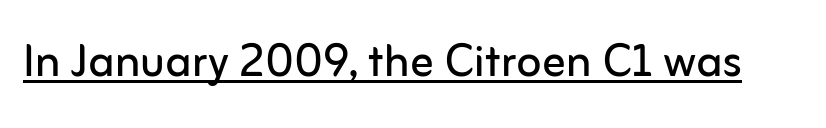
{"serif": "no", "italic": "no", "bold": "no", "weight": "regular", "width": "normal", "stroke_contrast": "low", "x_height": "medium", "monospaced": "no", "underline": "yes", "letter_spacing": "normal", "letter_spacing_em": 0.0, "glyph_px": 58}
